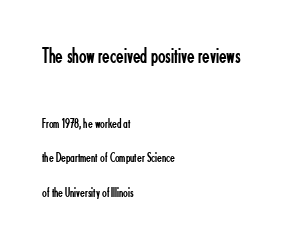
The designer gave the opening block more size than the closing block. The letterforms sit at book weight or below. A typesetter would call this zero additional tracking. Unlike italic type, these characters show no tilt at all. You could fit nearly another row in the gap between these rows.
